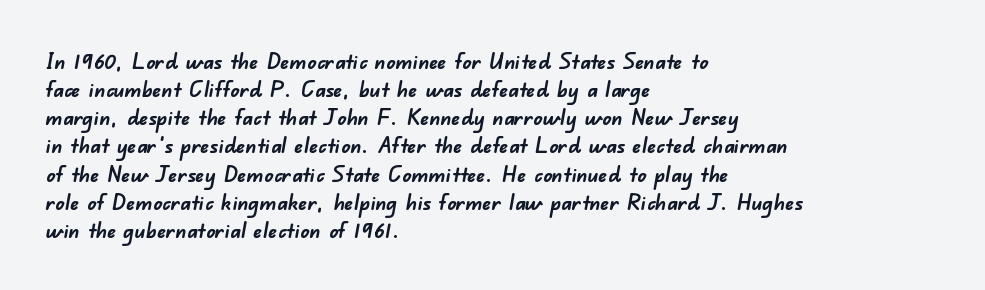
This rendering uses left alignment, leaving the right contour irregular. The gaps between neighbouring characters are ordinary and unremarkable. The leading is moderate, giving the passage an even texture. Compared with an ordinary text face, these strokes are far heavier — a full bold. This rendering features lettering with no underline.
